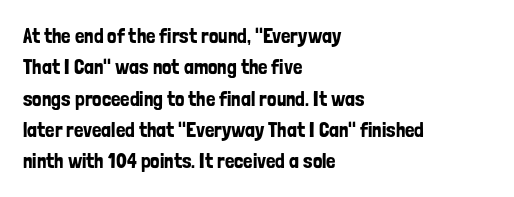
The compositor pushed each line to the left boundary. The designer left line spacing at the default. The rendering keeps characters at their native spacing. No italicization has been applied; the sample stays upright. Clear beneath every line of the passage.
